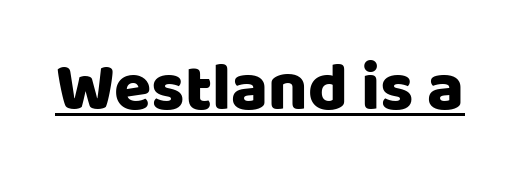
The image shows 68 px sans-serif type, upright; set normal letter spacing, underlined; low stroke contrast and a large x-height.
